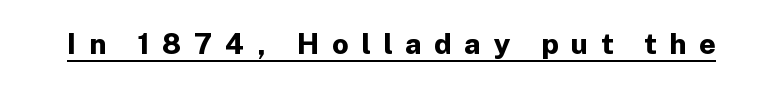
The image shows 29 px bold sans-serif type, upright; set unusually wide letter spacing (+0.43 em), underlined; low stroke contrast and a medium x-height.
